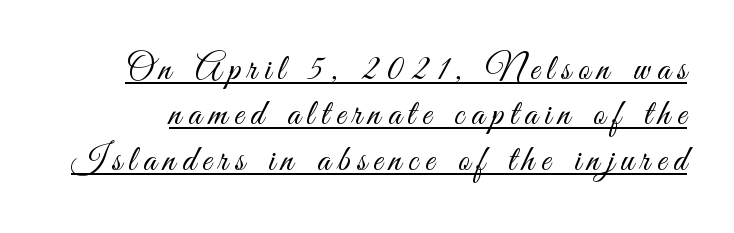
Q: Is the text bold? A: No.
Q: Is the text italic (slanted)? A: Yes.
Q: Is the typeface a serif or a sans-serif typeface? A: Sans-serif.
Q: Is the text underlined? A: Yes.
Q: Is the spacing between letters normal or unusually wide? A: Unusually wide.
Q: Is the spacing between lines tight, normal or loose? A: Normal.
Q: Width (condensed, normal, or wide)? A: Condensed.
Q: Stroke contrast? A: Medium.
Q: x-height? A: Small.
Q: Monospaced? A: No.
